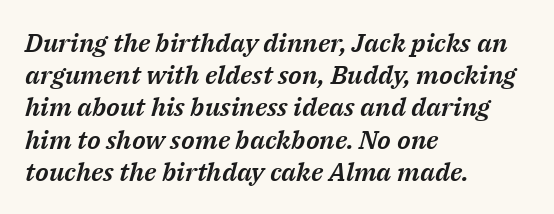
Q: Is the text italic (slanted)? A: Yes, it leans right by about 14 degrees.
Q: Is the text underlined? A: No.
Q: How is the paragraph aligned? A: Left-aligned.
Q: Is the spacing between letters normal or unusually wide? A: Normal.
